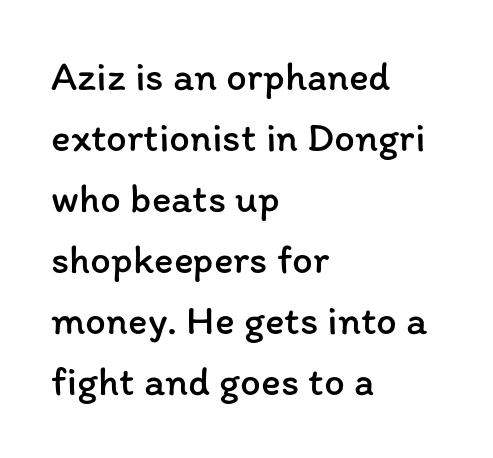
Q: Is the text bold? A: No.
Q: Is the text italic (slanted)? A: No, it is upright.
Q: Is the text underlined? A: No.
Q: How is the paragraph aligned? A: Left-aligned.
Q: Is the spacing between letters normal or unusually wide? A: Normal.
Q: Is the spacing between lines tight, normal or loose? A: Normal.
Q: Width (condensed, normal, or wide)? A: Normal.
Q: Stroke contrast? A: Low.
Q: x-height? A: Medium.
Q: Monospaced? A: No.
